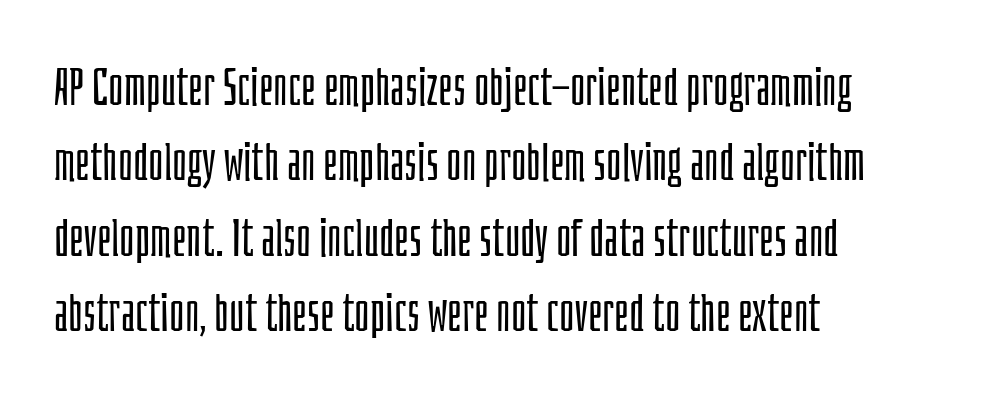
Q: Is the text bold? A: No.
Q: Is the text italic (slanted)? A: No, it is upright.
Q: Is the typeface a serif or a sans-serif typeface? A: Sans-serif.
Q: Is the text underlined? A: No.
Q: How is the paragraph aligned? A: Left-aligned.
Q: Is the spacing between letters normal or unusually wide? A: Normal.
Q: Is the spacing between lines tight, normal or loose? A: Normal.
Q: Width (condensed, normal, or wide)? A: Condensed.
Q: Stroke contrast? A: Low.
Q: x-height? A: Large.
Q: Monospaced? A: No.
